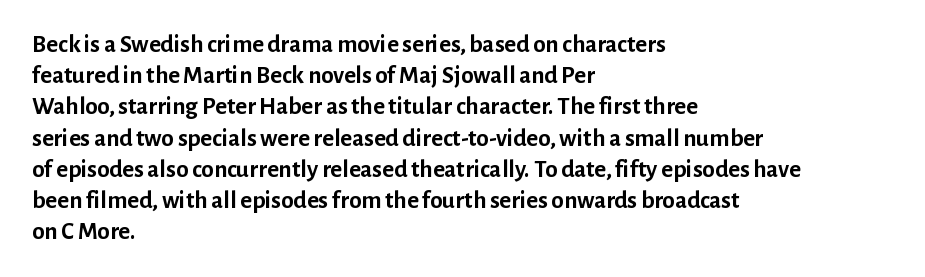
Q: Is the text bold? A: Yes.
Q: Is the text italic (slanted)? A: No, it is upright.
Q: Is the text underlined? A: No.
Q: How is the paragraph aligned? A: Left-aligned.
Q: Is the spacing between letters normal or unusually wide? A: Normal.
Q: Is the spacing between lines tight, normal or loose? A: Normal.
